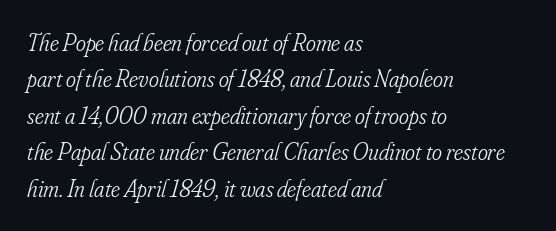
If you drew a ruler down the left edge, every line would touch it. Look at the tracking — it's just the regular setting, nothing added. No word sits above an underline. Stems and bowls with no extra thickness — not bold.
